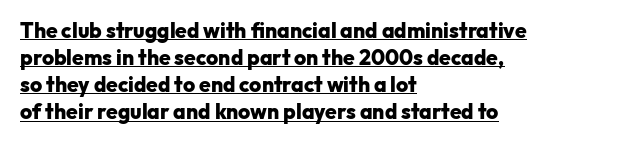
Horizontal alignment here is leftward, the default for most running prose. Normally led — the rows are evenly, conventionally spaced. Italic: no, the glyphs are upright roman. Descenders here cross a horizontal rule under the line. Each glyph is drawn with heavy, bold strokes. The letterforms sit shoulder to shoulder at normal distance.
